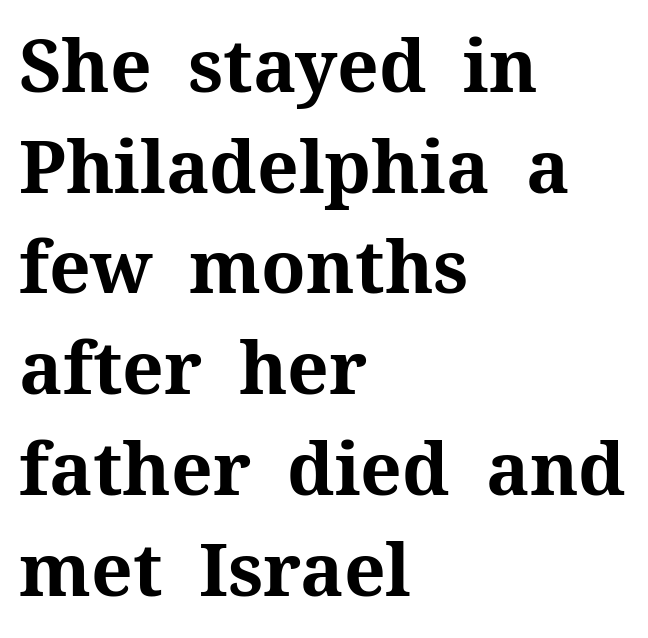
Q: Is the text bold? A: Yes.
Q: Is the text italic (slanted)? A: No, it is upright.
Q: Is the typeface a serif or a sans-serif typeface? A: Serif.
Q: Is the text underlined? A: No.
Q: How is the paragraph aligned? A: Left-aligned.
Q: Is the spacing between letters normal or unusually wide? A: Normal.
Q: Is the spacing between lines tight, normal or loose? A: Normal.
Q: Width (condensed, normal, or wide)? A: Normal.
Q: Stroke contrast? A: Medium.
Q: x-height? A: Medium.
Q: Monospaced? A: No.
